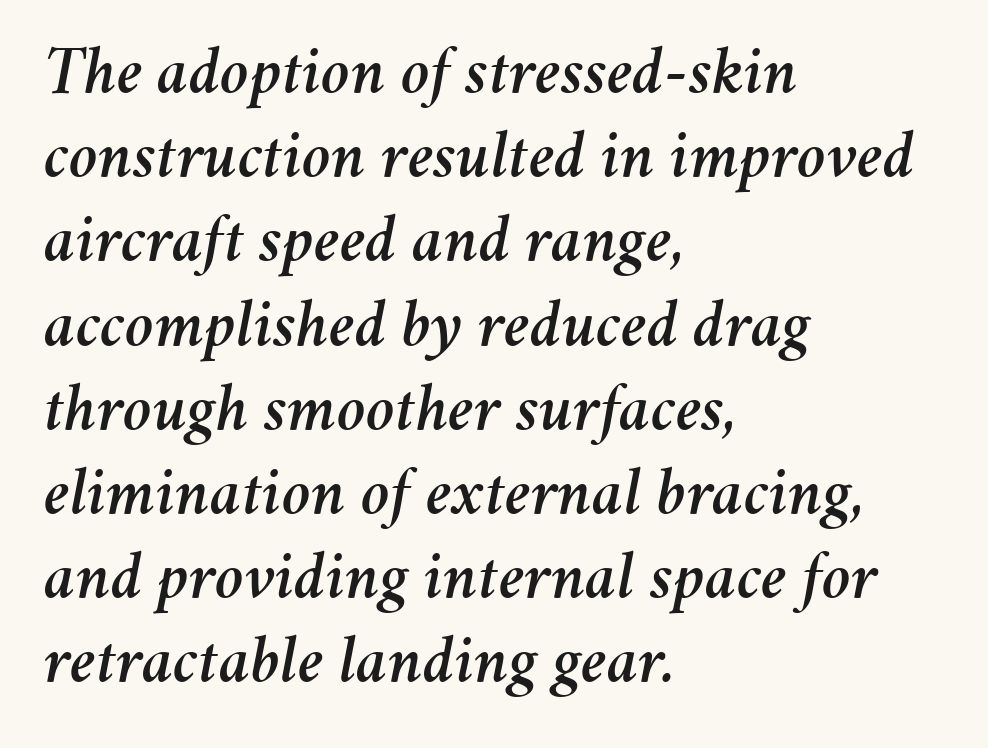
Q: Is the text italic (slanted)? A: Yes, it leans right by about 11 degrees.
Q: Is the text underlined? A: No.
Q: How is the paragraph aligned? A: Left-aligned.
Q: Is the spacing between letters normal or unusually wide? A: Normal.
Q: Width (condensed, normal, or wide)? A: Normal.
Q: Stroke contrast? A: Medium.
Q: x-height? A: Medium.
Q: Monospaced? A: No.
